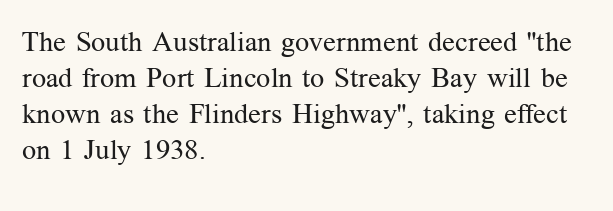
The specimen omits any rule beneath the text block's lines. A normal amount of white space separates one row of letters from the next. A quiet, ordinary-to-light weight characterises the typeface. Posture: vertical. Notice how the passage keeps a crisp vertical edge on the left only. Spacing verdict: proportional, widths tailored to each character.
